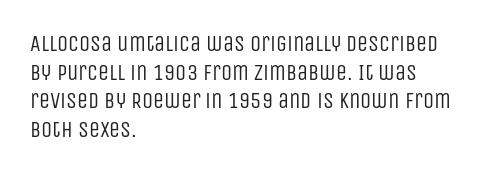
The image shows 22 px text type, upright; set left-aligned, normal line spacing (1.3x), normal letter spacing, not underlined.
